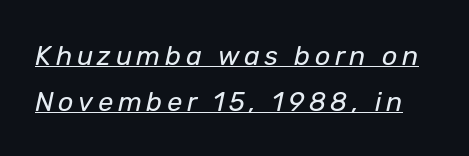
Q: Is the text bold? A: No.
Q: Is the text italic (slanted)? A: Yes, it leans right by about 12 degrees.
Q: Is the text underlined? A: Yes.
Q: Is the spacing between lines tight, normal or loose? A: Normal.
